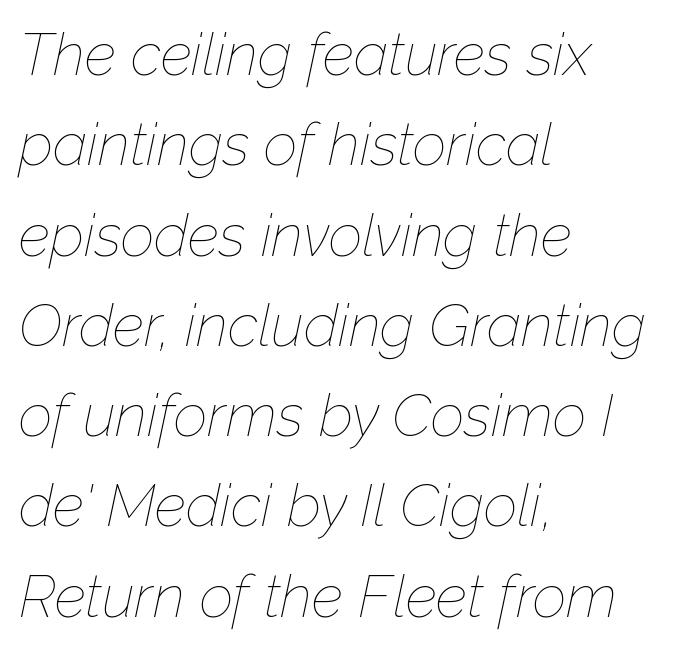
{"italic": "yes", "lean": "right", "slant_degrees": 12, "bold": "no", "weight": "thin", "width": "normal", "stroke_contrast": "low", "x_height": "medium", "monospaced": "no", "underline": "no", "align": "left", "line_spacing": "normal", "line_spacing_ratio": 1.53, "letter_spacing": "normal", "letter_spacing_em": 0.0, "glyph_px": 59}
